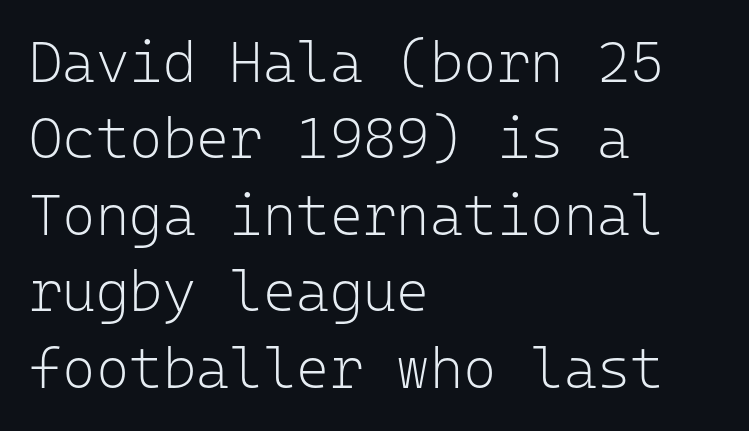
The passage shown is typeset with a sans-serif family. A light-to-regular cut is what we see here. The paragraph shown leans on its left margin. Words appear dense and cohesive because spacing is normal. Honestly, there is no underline to notice here at all. The lettering holds an erect, upright posture throughout.
